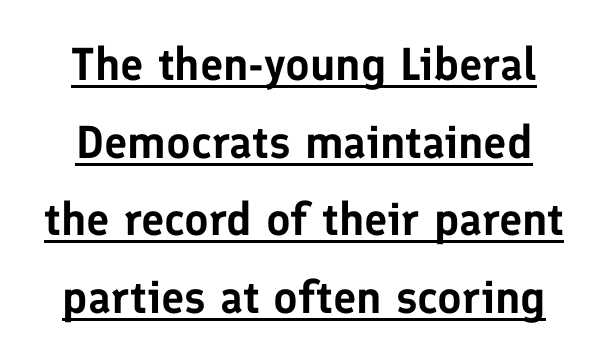
Compared with typical body copy, the letter spacing here is the same. What decoration does the sample have? An underline. The lettering holds an erect, upright posture throughout. The glyphs in this specimen are sans serif. One glance says typical: line gaps are just what's usual.
